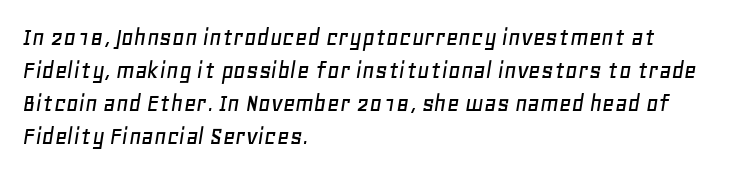
The image shows 27 px text type, italic (leaning right); set left-aligned, line spacing 1.22x, normal letter spacing, not underlined.
